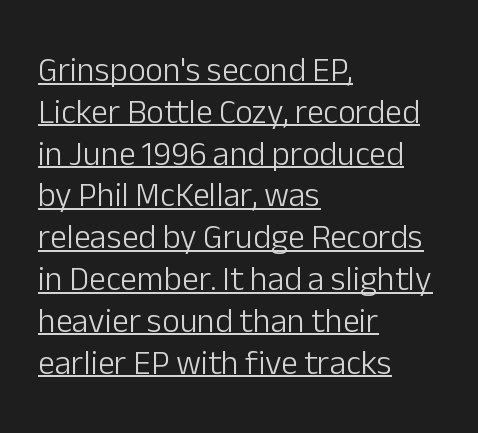
{"serif": "no", "italic": "no", "bold": "no", "weight": "light", "width": "normal", "stroke_contrast": "low", "x_height": "medium", "monospaced": "no", "underline": "yes", "align": "left", "line_spacing_ratio": 1.23, "letter_spacing": "normal", "letter_spacing_em": 0.0, "glyph_px": 34}
